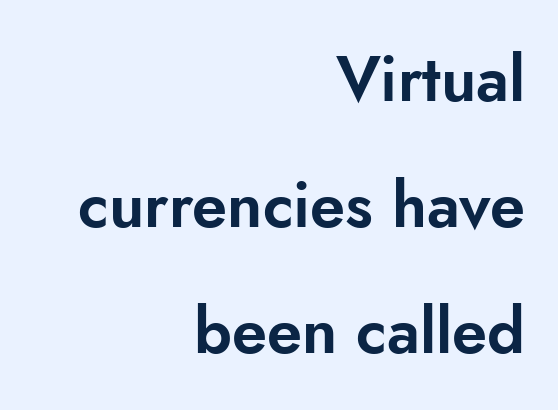
Q: Is the text italic (slanted)? A: No, it is upright.
Q: Is the typeface a serif or a sans-serif typeface? A: Sans-serif.
Q: Is the text underlined? A: No.
Q: How is the paragraph aligned? A: Right-aligned.
Q: Is the spacing between letters normal or unusually wide? A: Normal.
Q: Is the spacing between lines tight, normal or loose? A: Loose.
Q: Width (condensed, normal, or wide)? A: Normal.
Q: Stroke contrast? A: Low.
Q: x-height? A: Small.
Q: Monospaced? A: No.
